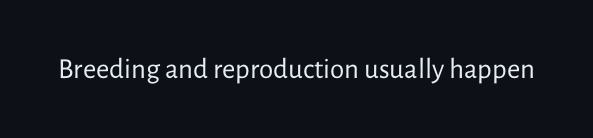
The image shows 29 px regular-weight sans-serif type, upright; set normal letter spacing, not underlined; low stroke contrast and a medium x-height.
